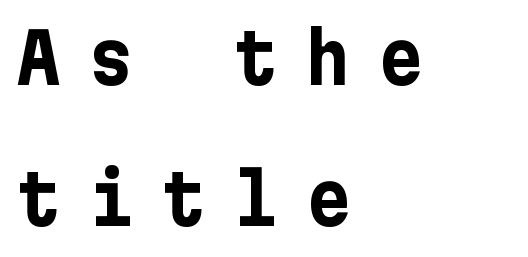
These lines carry a lot of weight — the face is fully bold. The passage shown is typeset with a sans-serif family. These lines stand farther apart than default settings would place them. The paragraph has a hard left edge and a soft right edge. Descenders hang freely into open space. Here the glyphs are tracked loosely, breaking word shapes into spaced letters.
